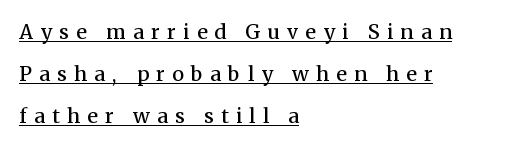
Honestly, the letter spacing is so wide it's the main thing you notice. Baseline-to-baseline distance is far greater than the letter height. In terms of posture, this sample is upright. Bold? Not quite — semibold, heavier than regular but stopping short. This sample carries an underscore along the baseline area.
